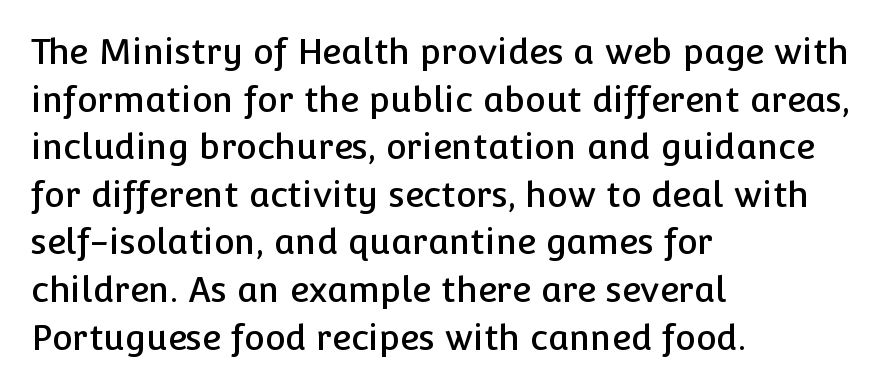
Q: Is the text italic (slanted)? A: No, it is upright.
Q: Is the typeface a serif or a sans-serif typeface? A: Sans-serif.
Q: Is the text underlined? A: No.
Q: How is the paragraph aligned? A: Left-aligned.
Q: Is the spacing between letters normal or unusually wide? A: Normal.
Q: Is the spacing between lines tight, normal or loose? A: Normal.
Q: Width (condensed, normal, or wide)? A: Normal.
Q: Stroke contrast? A: Low.
Q: x-height? A: Medium.
Q: Monospaced? A: No.
